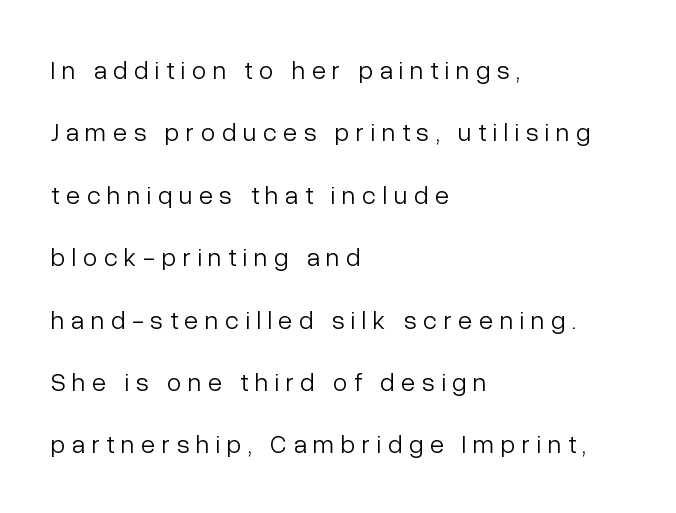
The letters stand straight up with perfectly vertical stems. Words float on clear page, feet unadorned. These lines have a slow, spaced-out rhythm from letter to letter. Bold? No — there's no thickening of the strokes. In CSS terms this would be text-align: left. Is there much room between lines? Yes — plenty of vertical air separates them.
